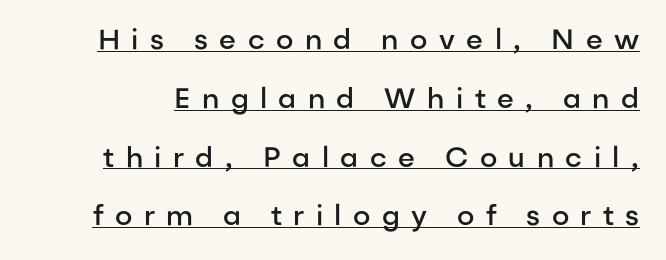
{"serif": "no", "italic": "no", "bold": "semi", "weight": "semibold", "width": "normal", "stroke_contrast": "low", "x_height": "medium", "monospaced": "no", "underline": "yes", "line_spacing": "loose", "line_spacing_ratio": 2.1, "letter_spacing": "wide", "letter_spacing_em": 0.41, "glyph_px": 28}
